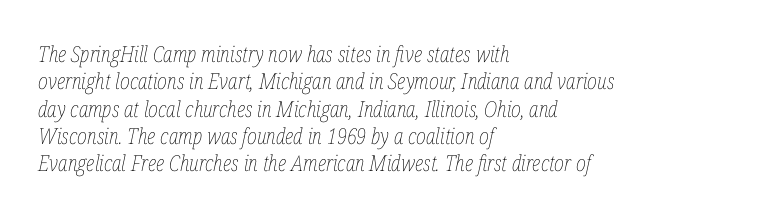
The glyphs are unaccompanied by any horizontal stroke below them. Tracking value appears to be zero — textbook default spacing. One-word summary of the alignment: left. The strokes are not fattened; the text isn't bold.
